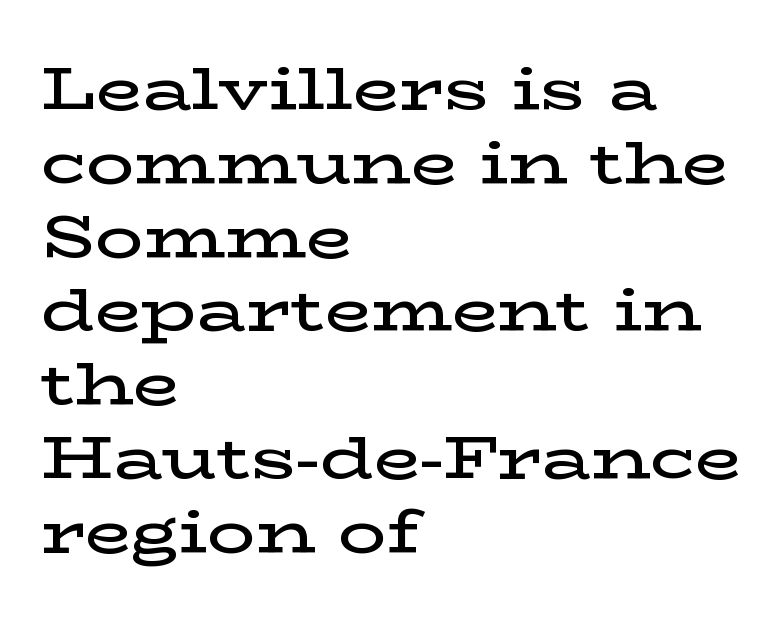
Q: Is the text bold? A: Semi-bold.
Q: Is the text italic (slanted)? A: No, it is upright.
Q: Is the typeface a serif or a sans-serif typeface? A: Serif.
Q: Is the text underlined? A: No.
Q: How is the paragraph aligned? A: Left-aligned.
Q: Is the spacing between letters normal or unusually wide? A: Normal.
Q: Width (condensed, normal, or wide)? A: Wide.
Q: Stroke contrast? A: Low.
Q: x-height? A: Medium.
Q: Monospaced? A: No.
